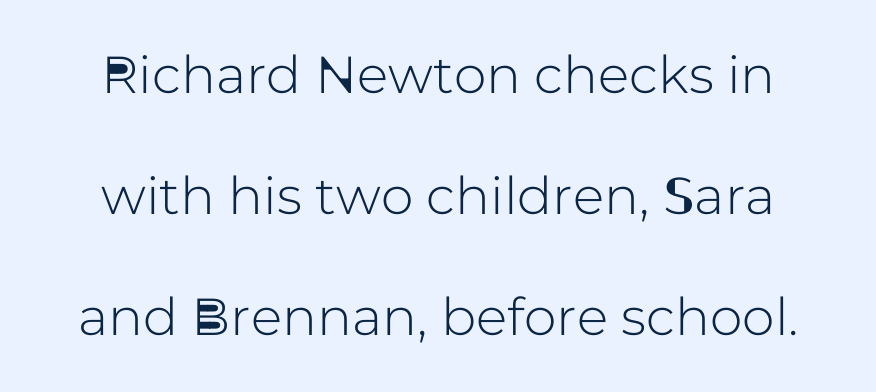
{"serif": "no", "italic": "no", "width": "normal", "stroke_contrast": "low", "x_height": "medium", "monospaced": "no", "underline": "no", "line_spacing": "loose", "line_spacing_ratio": 2.33, "letter_spacing": "normal", "letter_spacing_em": 0.0, "glyph_px": 52}
